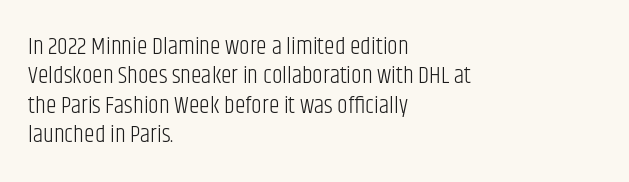
Q: Is the text bold? A: No.
Q: Is the text italic (slanted)? A: No, it is upright.
Q: Is the text underlined? A: No.
Q: How is the paragraph aligned? A: Left-aligned.
Q: Is the spacing between letters normal or unusually wide? A: Normal.
